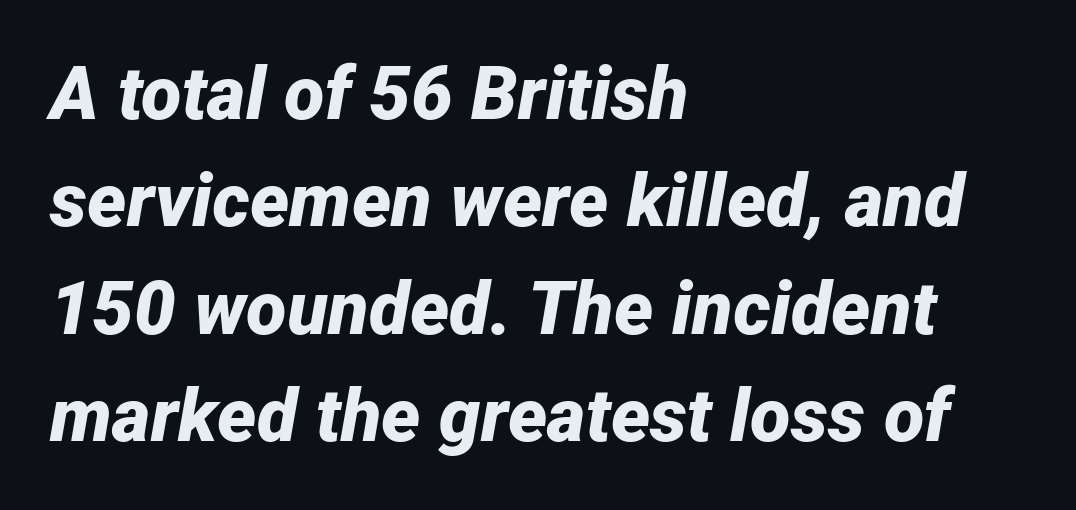
The image shows 74 px bold type, italic (leaning right); set left-aligned, normal line spacing (1.45x), normal letter spacing, not underlined; low stroke contrast and a medium x-height.
